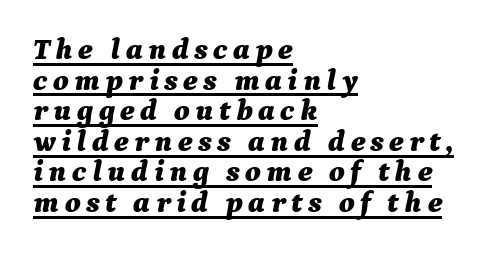
Leftover space on each line is placed entirely after the last word. The passage shown is emphatically bold. A typographer would call this underscored text. Varying glyph widths throughout — classic text-font behaviour. The line-height multiplier appears low, near solid setting.
